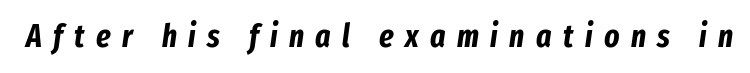
The letters are spread apart with noticeably loose tracking. Check the space under the baseline: it is left empty. Emphasis-style slanted type is in use. In terms of weight, the rendering is a true, heavy bold.
